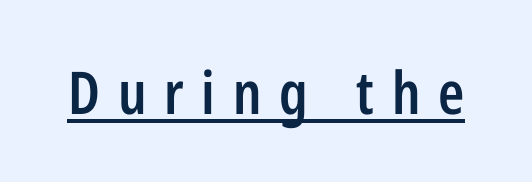
{"serif": "no", "italic": "no", "bold": "semi", "weight": "semibold", "width": "condensed", "stroke_contrast": "low", "x_height": "medium", "monospaced": "no", "underline": "yes", "letter_spacing": "wide", "letter_spacing_em": 0.3, "glyph_px": 59}
